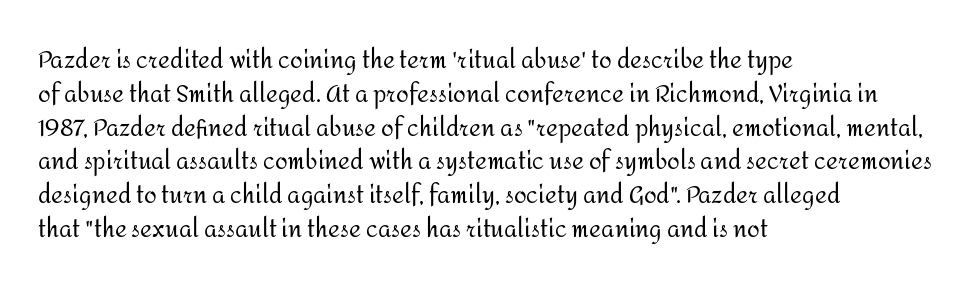
The image shows 23 px text type, upright; set left-aligned, normal line spacing (1.47x), normal letter spacing, not underlined.
